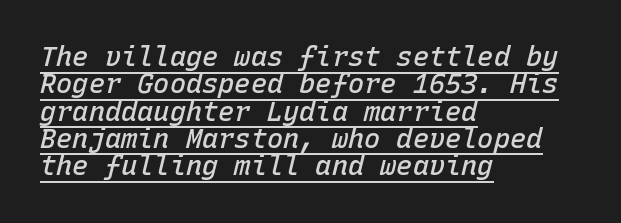
The vertical gap from one line to the next is small. It's the slanting kind of type. Caption: multi-line text, flush left, ragged right. The sample's only ornament is a line tracing under the words.
